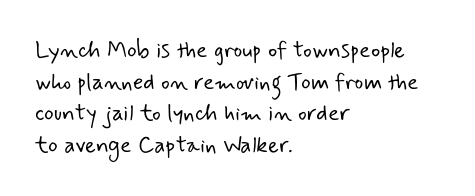
The image shows 23 px text type; set left-aligned, normal line spacing (1.37x), normal letter spacing, not underlined.
